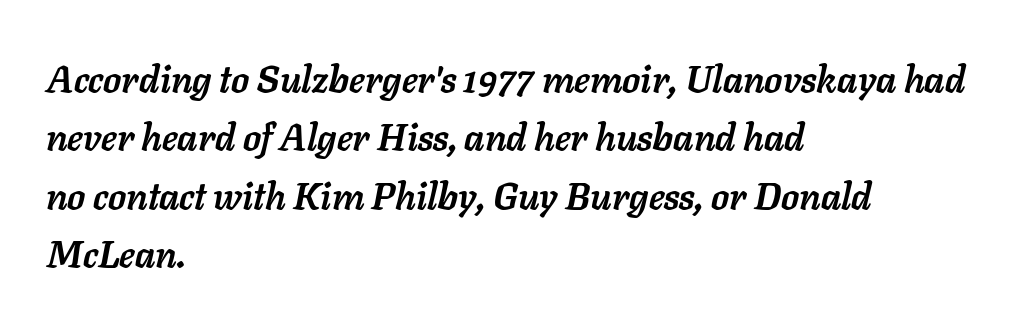
The image shows 37 px semibold type, italic (leaning right); set left-aligned, normal line spacing (1.58x), normal letter spacing, not underlined; low stroke contrast and a medium x-height.
